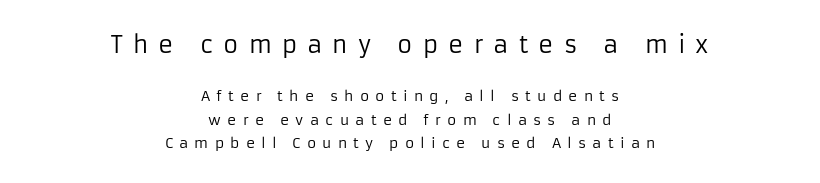
Here the glyphs are tracked loosely, breaking word shapes into spaced letters. Short and long lines alike share a common midpoint. Horizontal bands of white between lines are of average thickness. Reading top to bottom, the characters get smaller at the block break.
